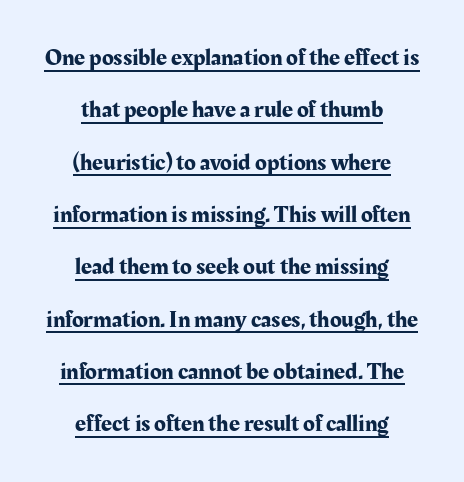
The image shows 24 px text type, upright; set centered, loose line spacing (2.18x), normal letter spacing, underlined.
